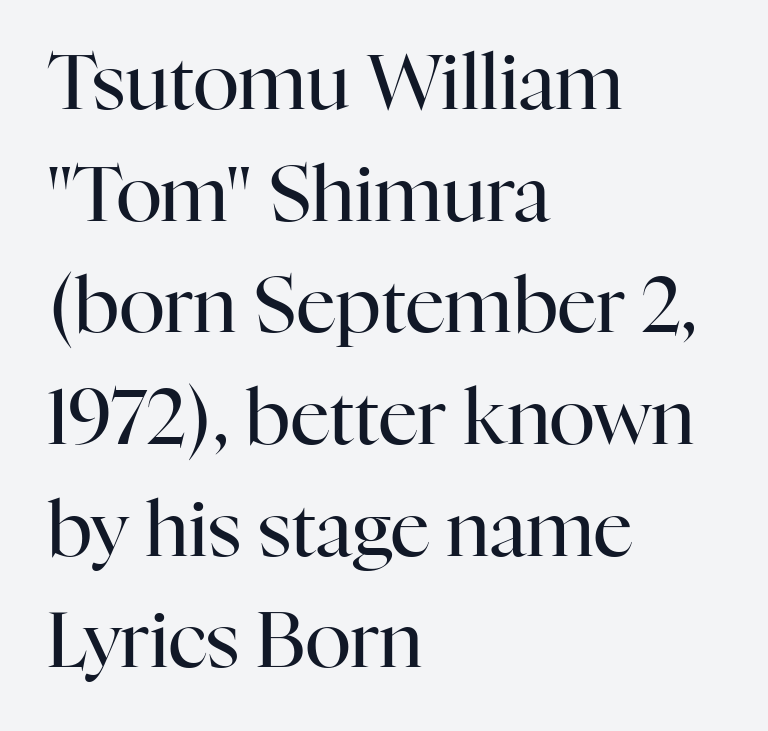
The lines are quadded left. Do the letters lean? They stand straight. Do the characters align in a grid? No, the font is proportional. Horizontal bands of white between lines are of average thickness. The passage shown is not bold in any degree. Bare-footed words on every line.
